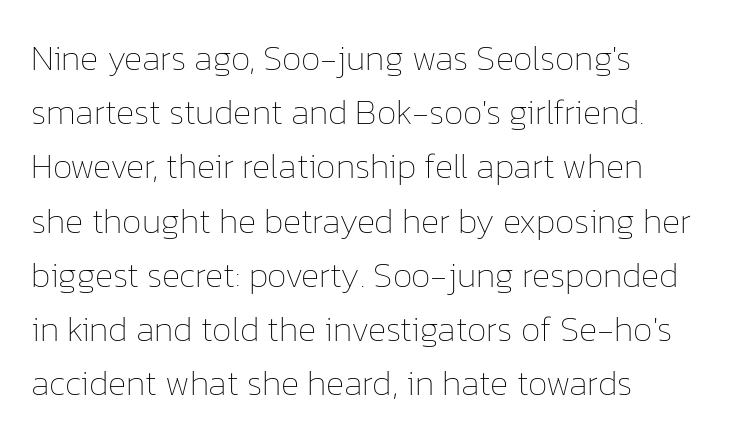
The image shows 35 px thin type, upright; set normal line spacing (1.55x), normal letter spacing, not underlined; low stroke contrast and a medium x-height.
